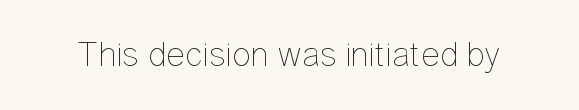
Q: Is the text bold? A: No.
Q: Is the text italic (slanted)? A: No, it is upright.
Q: Is the text underlined? A: No.
Q: Is the spacing between letters normal or unusually wide? A: Normal.
Q: Width (condensed, normal, or wide)? A: Condensed.
Q: Stroke contrast? A: Low.
Q: x-height? A: Medium.
Q: Monospaced? A: No.
